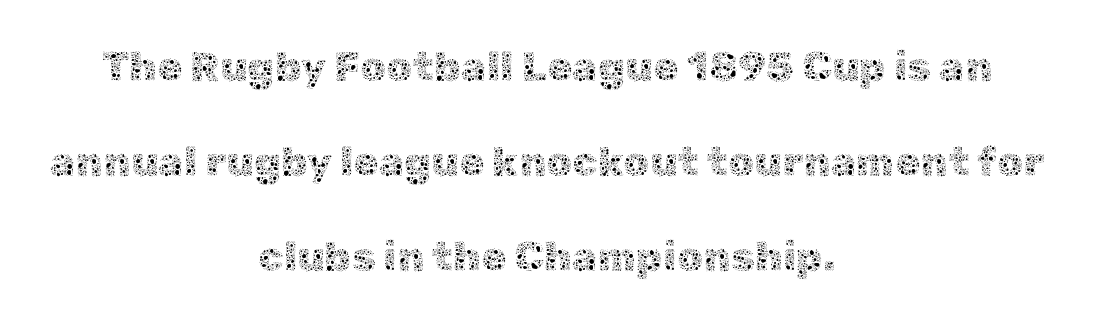
{"italic": "no", "bold": "no", "weight": "thin", "width": "normal", "x_height": "medium", "monospaced": "no", "underline": "no", "align": "center", "line_spacing": "loose", "line_spacing_ratio": 2.32, "letter_spacing": "normal", "letter_spacing_em": 0.0, "glyph_px": 41}
